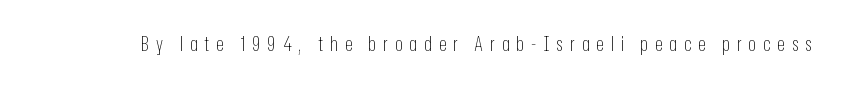
The letters look calm and open, with moderate or lighter stems. Designer's note — italics off, roman on. The zone under the glyphs is completely vacant. In terms of letterspacing, this is a distinctly airy, spread setting.
